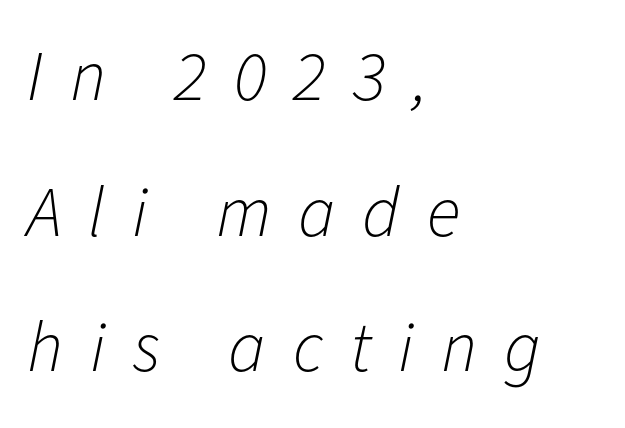
{"italic": "yes", "lean": "right", "slant_degrees": 11, "bold": "no", "weight": "light", "width": "normal", "stroke_contrast": "low", "x_height": "medium", "monospaced": "no", "underline": "no", "align": "left", "line_spacing": "loose", "line_spacing_ratio": 1.91, "letter_spacing": "wide", "letter_spacing_em": 0.38, "glyph_px": 71}
